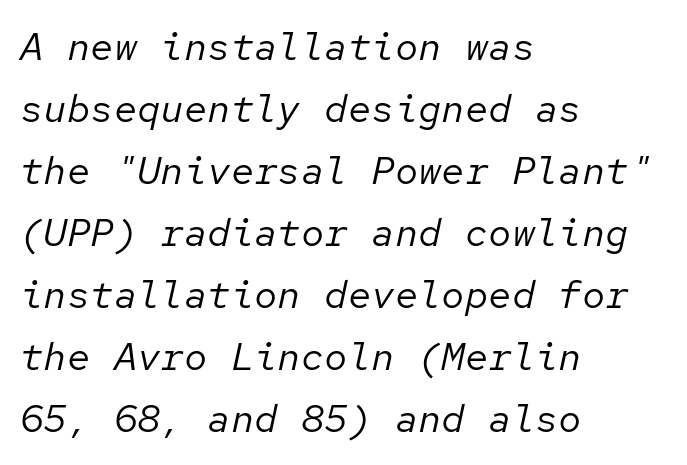
Q: Is the text bold? A: No.
Q: Is the text italic (slanted)? A: Yes, it leans right by about 12 degrees.
Q: Is the text underlined? A: No.
Q: How is the paragraph aligned? A: Left-aligned.
Q: Is the spacing between letters normal or unusually wide? A: Normal.
Q: Is the spacing between lines tight, normal or loose? A: Normal.
Q: Width (condensed, normal, or wide)? A: Normal.
Q: Stroke contrast? A: Low.
Q: x-height? A: Medium.
Q: Monospaced? A: Yes.
